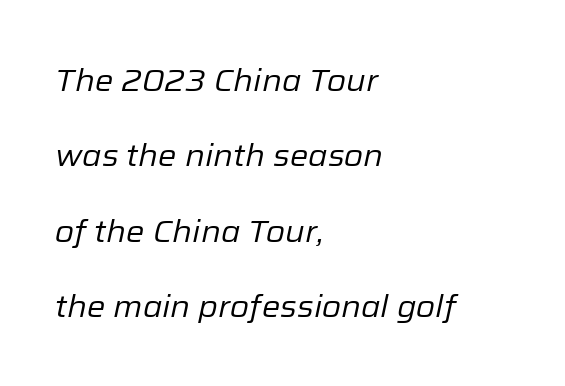
{"italic": "yes", "lean": "right", "slant_degrees": 12, "bold": "no", "weight": "regular", "width": "normal", "stroke_contrast": "low", "x_height": "medium", "monospaced": "no", "underline": "no", "align": "left", "line_spacing": "loose", "line_spacing_ratio": 2.43, "letter_spacing": "normal", "letter_spacing_em": 0.0, "glyph_px": 31}
